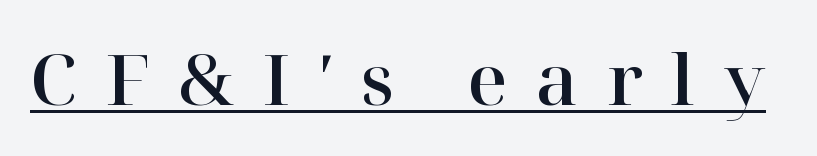
Q: Is the text italic (slanted)? A: No, it is upright.
Q: Is the typeface a serif or a sans-serif typeface? A: Serif.
Q: Is the text underlined? A: Yes.
Q: Is the spacing between letters normal or unusually wide? A: Unusually wide.
Q: Width (condensed, normal, or wide)? A: Normal.
Q: Stroke contrast? A: High.
Q: x-height? A: Medium.
Q: Monospaced? A: No.
